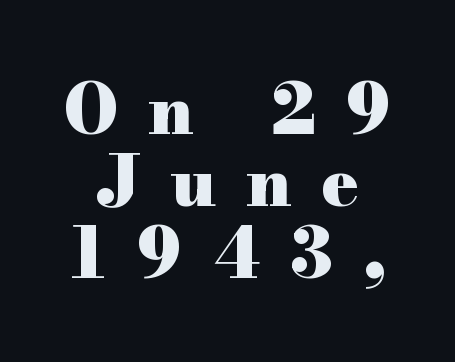
Q: Is the text bold? A: Yes.
Q: Is the text italic (slanted)? A: No, it is upright.
Q: Is the typeface a serif or a sans-serif typeface? A: Serif.
Q: Is the text underlined? A: No.
Q: How is the paragraph aligned? A: Centered.
Q: Is the spacing between letters normal or unusually wide? A: Unusually wide.
Q: Is the spacing between lines tight, normal or loose? A: Tight.
Q: Width (condensed, normal, or wide)? A: Wide.
Q: Stroke contrast? A: High.
Q: x-height? A: Small.
Q: Monospaced? A: No.
